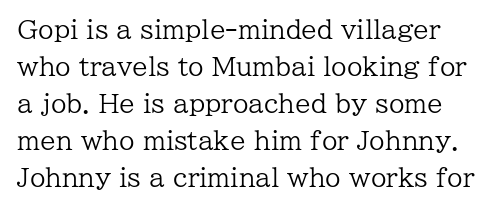
{"italic": "no", "bold": "no", "underline": "no", "line_spacing": "normal", "line_spacing_ratio": 1.48, "letter_spacing": "normal", "letter_spacing_em": 0.0, "glyph_px": 25}
